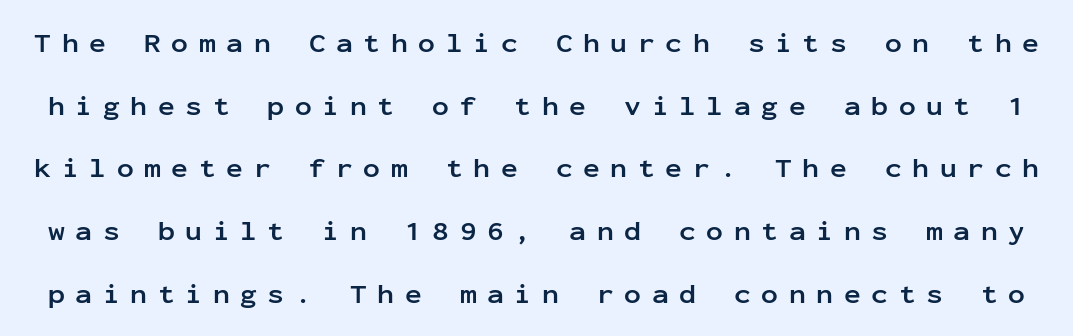
{"serif": "no", "italic": "no", "bold": "yes", "weight": "semibold", "width": "normal", "stroke_contrast": "low", "x_height": "medium", "monospaced": "yes", "underline": "no", "line_spacing": "loose", "line_spacing_ratio": 2.24, "letter_spacing": "wide", "letter_spacing_em": 0.38, "glyph_px": 28}
